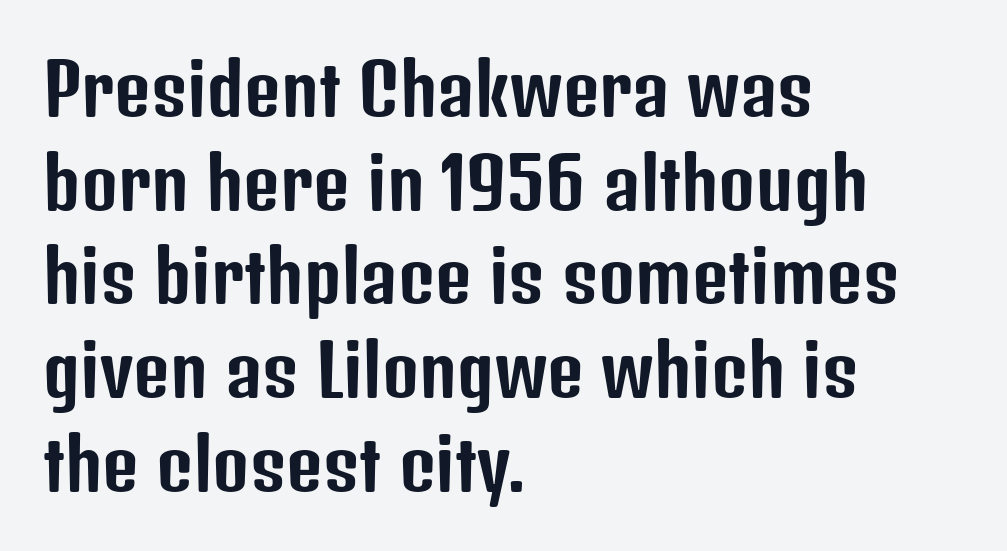
How are the letters spaced? Ordinarily, with no added tracking. Just letters on the line, the space beneath them empty. Quick note: interline space is typical. The letters advance in unequal steps, a hallmark of proportional type. Grotesque or geometric, the face here clearly has no serifs.
